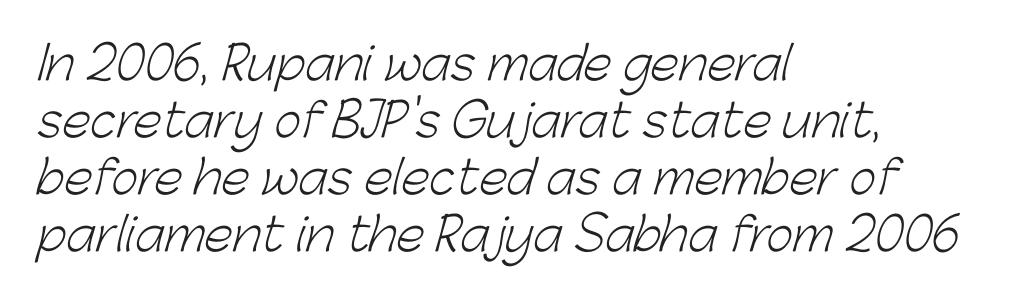
Q: Is the text bold? A: No.
Q: Is the typeface a serif or a sans-serif typeface? A: Sans-serif.
Q: Is the text underlined? A: No.
Q: How is the paragraph aligned? A: Left-aligned.
Q: Is the spacing between letters normal or unusually wide? A: Normal.
Q: Width (condensed, normal, or wide)? A: Normal.
Q: Stroke contrast? A: Low.
Q: x-height? A: Medium.
Q: Monospaced? A: No.
